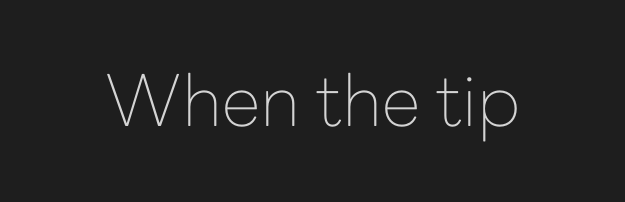
The image shows 71 px thin sans-serif type, upright; set normal letter spacing, not underlined; low stroke contrast and a medium x-height.
